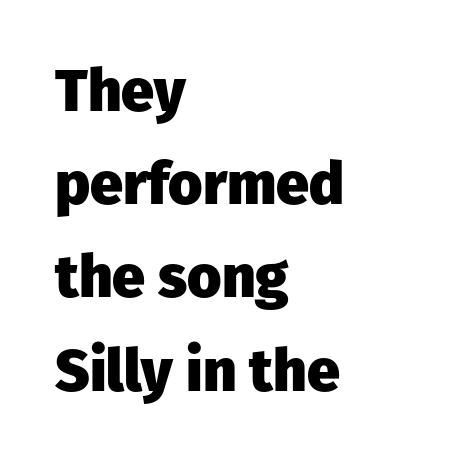
Leading matches the norm, producing a regular column. Beneath every word, the page is bare. A classic flush-left, rag-right setting is used for this passage. This sample uses an upright cut, with every glyph sitting square on the baseline.
